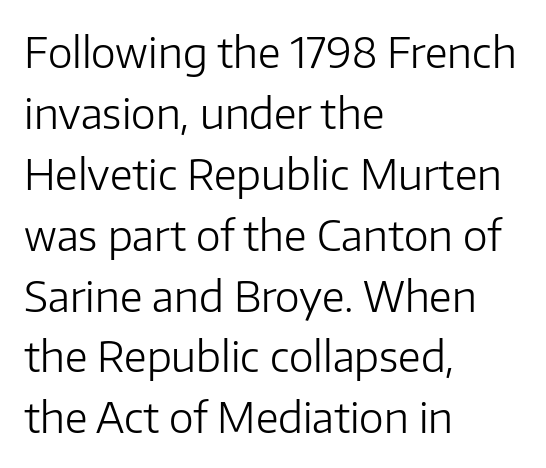
The type sits square on the baseline with zero lean. The passage shown is not underscored anywhere. The leading is moderate, giving the passage an even texture. Layout note: lines flush left. The horizontal fit of the characters is conventional and even.
